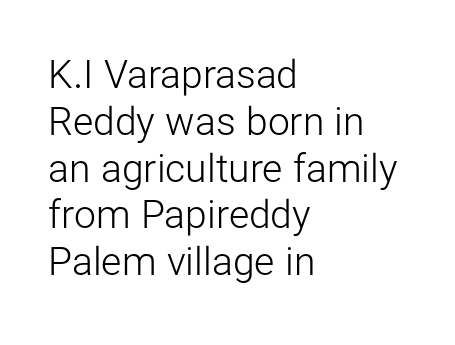
A roman cut, with each character standing at attention. Serif or sans? Sans — the stroke terminals are bare. The weight would be labelled regular, book, light, or lighter still. The baseline area is clear.
